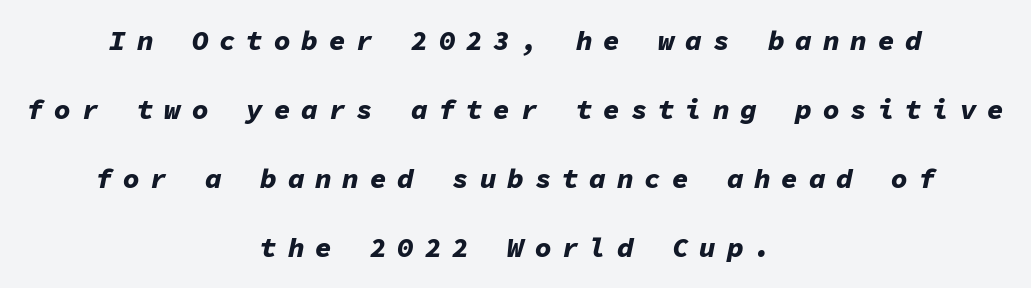
The image shows 28 px bold type, italic (leaning right), monospaced; set centered, loose line spacing (2.47x), unusually wide letter spacing (+0.38 em), not underlined; low stroke contrast and a medium x-height.
